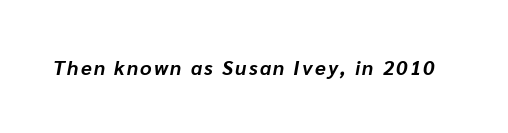
The image shows 20 px bold type, italic (leaning right); set not underlined.
